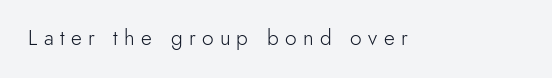
{"italic": "no", "bold": "no", "underline": "no", "letter_spacing": "wide", "letter_spacing_em": 0.3, "glyph_px": 21}
